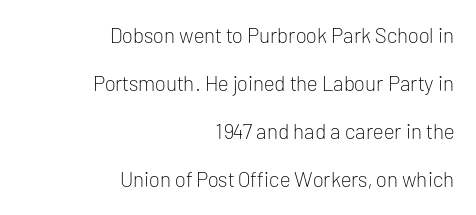
Stroke thickness stays within the range of a standard reading face or lighter. Horizontally, the lines are justified to the trailing edge only. Quick note: not italic, upright. Letters rest on an invisible, unmarked baseline.
